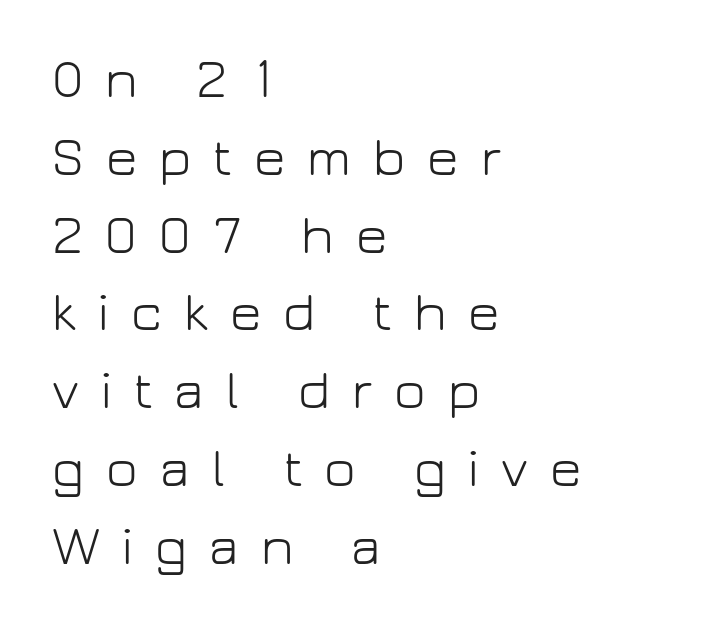
Posture: upright roman. Horizontal alignment here is leftward, the default for most running prose. The vertical gap from one line to the next is medium. Between one letter and the next there's a generous, obvious gap.
